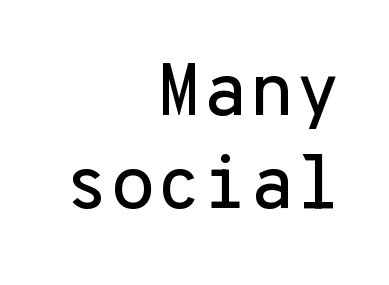
{"serif": "no", "italic": "no", "width": "normal", "stroke_contrast": "low", "x_height": "medium", "monospaced": "yes", "underline": "no", "align": "right", "line_spacing_ratio": 1.24, "letter_spacing": "normal", "letter_spacing_em": 0.0, "glyph_px": 75}
